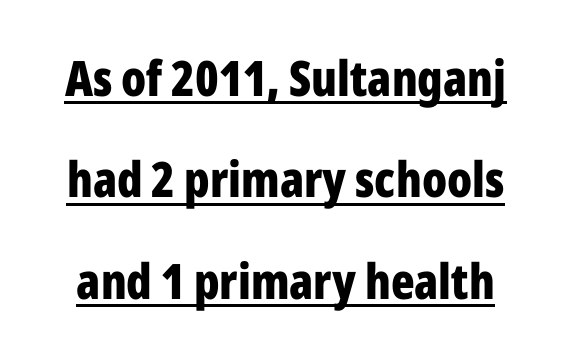
{"serif": "no", "italic": "no", "bold": "yes", "weight": "bold", "width": "condensed", "stroke_contrast": "low", "x_height": "medium", "monospaced": "no", "underline": "yes", "line_spacing": "loose", "line_spacing_ratio": 2.07, "letter_spacing": "normal", "letter_spacing_em": 0.0, "glyph_px": 49}
